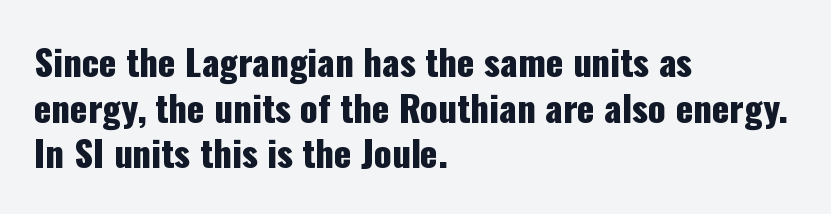
Interline gaps are of average width in this sample. Italic: no, the glyphs are upright roman. You could not count columns in this text — the font is proportionally spaced. Typographically, this falls in the sans-serif category. Each word holds together tightly as a unit, with standard inter-letter gaps. Left-aligned paragraph, ragged on the right.
